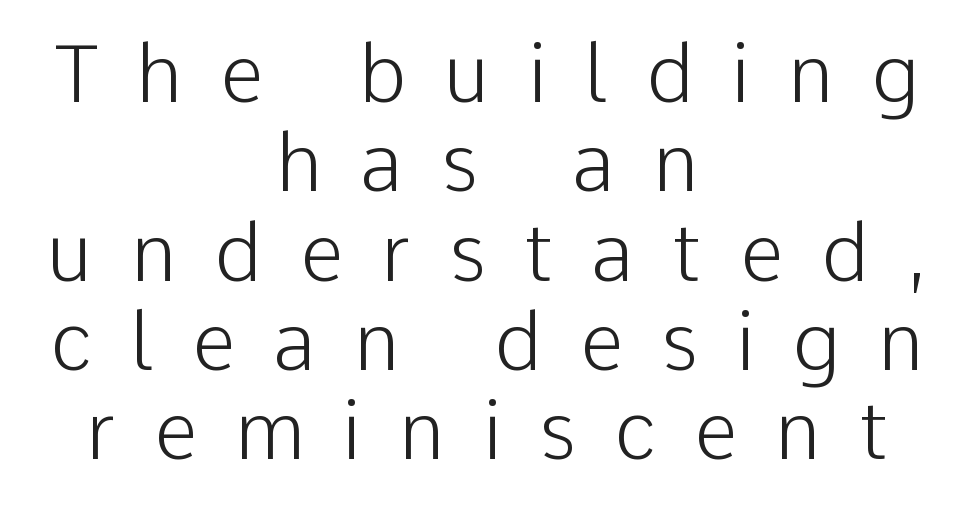
{"serif": "no", "italic": "no", "bold": "no", "weight": "light", "width": "normal", "stroke_contrast": "low", "x_height": "medium", "monospaced": "no", "underline": "no", "align": "center", "line_spacing": "tight", "line_spacing_ratio": 1.13, "letter_spacing": "wide", "letter_spacing_em": 0.48, "glyph_px": 79}
